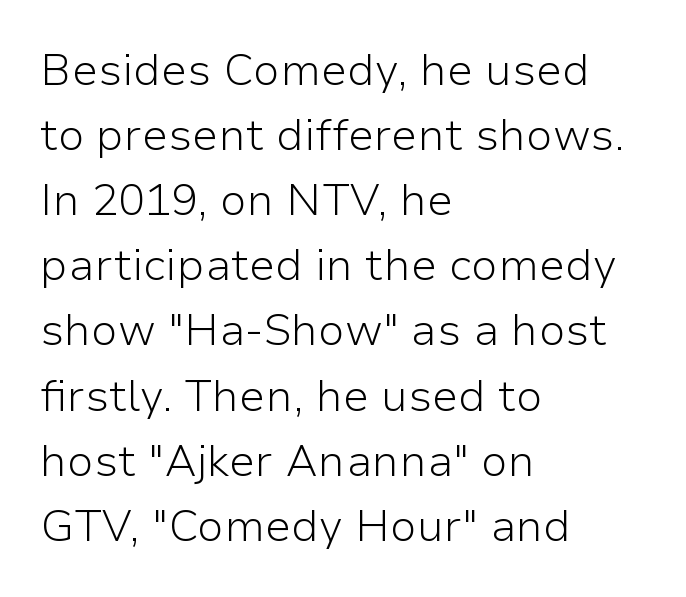
{"serif": "no", "italic": "no", "bold": "no", "weight": "light", "width": "normal", "stroke_contrast": "low", "x_height": "medium", "monospaced": "no", "underline": "no", "align": "left", "line_spacing": "normal", "line_spacing_ratio": 1.48, "letter_spacing": "normal", "letter_spacing_em": 0.0, "glyph_px": 44}
